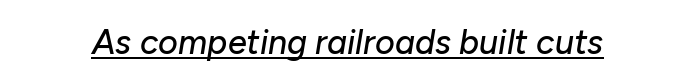
Q: Is the text italic (slanted)? A: Yes, it leans right by about 10 degrees.
Q: Is the text underlined? A: Yes.
Q: Is the spacing between letters normal or unusually wide? A: Normal.
Q: Width (condensed, normal, or wide)? A: Normal.
Q: Stroke contrast? A: Low.
Q: x-height? A: Medium.
Q: Monospaced? A: No.
